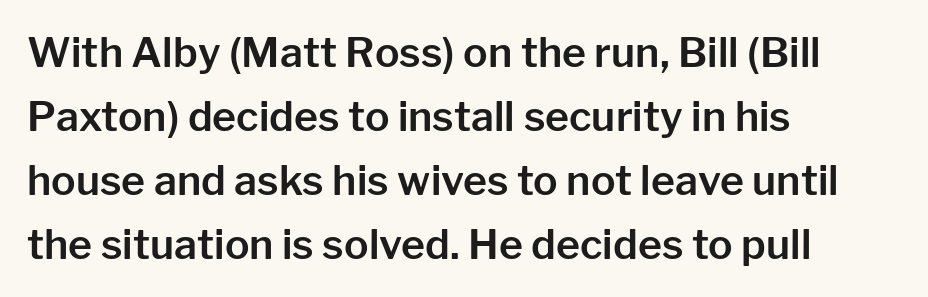
Q: Is the text italic (slanted)? A: No, it is upright.
Q: Is the typeface a serif or a sans-serif typeface? A: Sans-serif.
Q: Is the text underlined? A: No.
Q: How is the paragraph aligned? A: Left-aligned.
Q: Is the spacing between letters normal or unusually wide? A: Normal.
Q: Is the spacing between lines tight, normal or loose? A: Normal.
Q: Width (condensed, normal, or wide)? A: Normal.
Q: Stroke contrast? A: Low.
Q: x-height? A: Medium.
Q: Monospaced? A: No.
